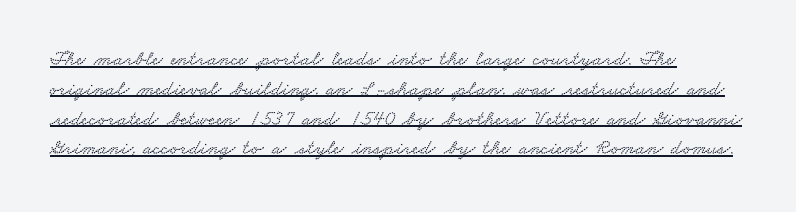
The image shows 21 px text type; set left-aligned, normal line spacing (1.42x), normal letter spacing, underlined.
